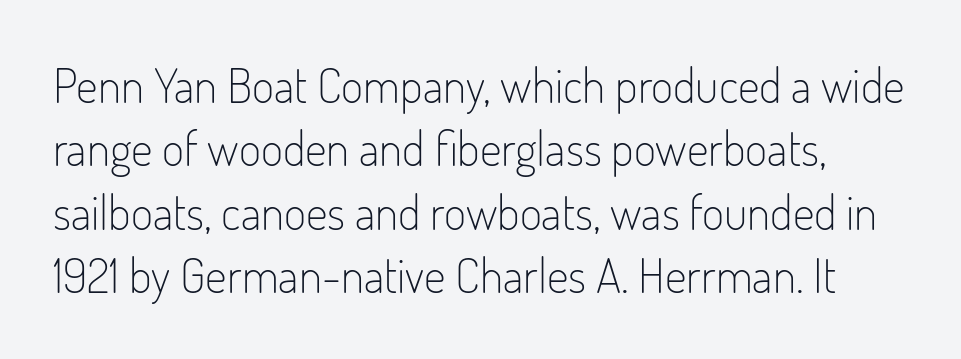
Unmarked baselines from the first word to the last. Look at the bottom of the vertical strokes: they stop flat, with no serifs. Tracking here is standard; glyphs follow each other at the usual distance. Stroke thickness stays within the range of a standard reading face or lighter.
